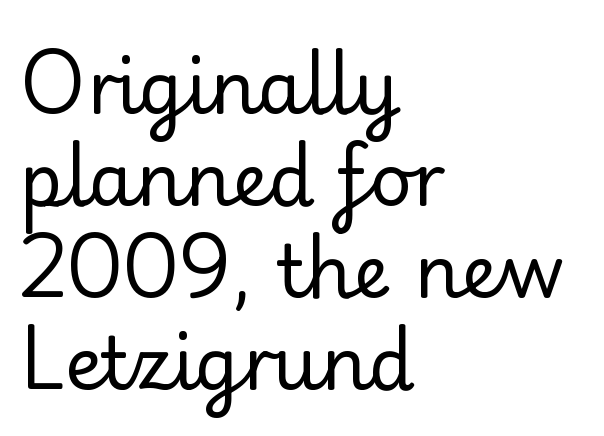
{"serif": "no", "italic": "no", "bold": "no", "weight": "regular", "width": "normal", "stroke_contrast": "low", "x_height": "small", "monospaced": "no", "underline": "no", "align": "left", "line_spacing": "normal", "line_spacing_ratio": 1.26, "letter_spacing": "normal", "letter_spacing_em": 0.0, "glyph_px": 73}
